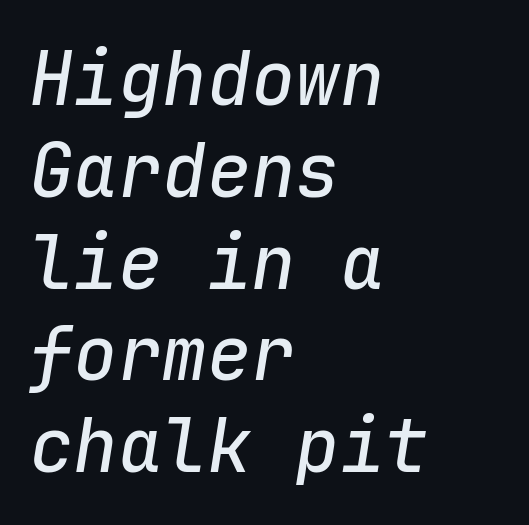
Is this a fixed-width face? Yes — each glyph sits in an identical cell. Casual observation: everything's shoved over to the left. What stands out about the letter spacing? Nothing — it is the standard amount. Would a proofreader flag this as italicized? Yes. The glyphs are unaccompanied by any horizontal stroke below them.
